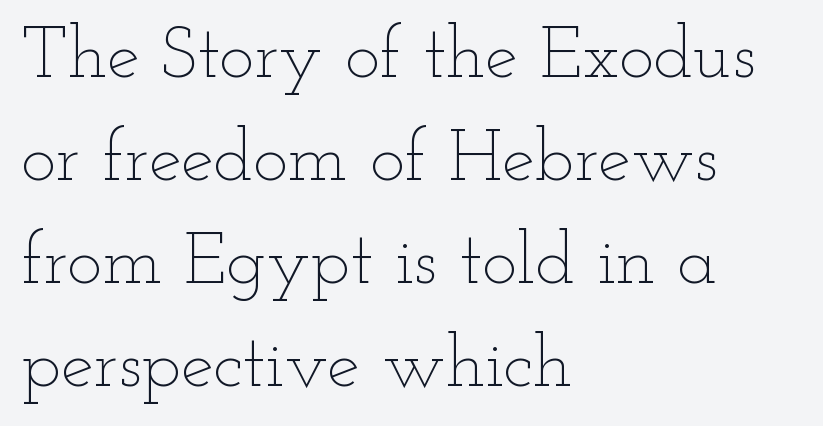
{"italic": "no", "bold": "no", "weight": "thin", "width": "wide", "stroke_contrast": "low", "x_height": "small", "monospaced": "no", "underline": "no", "align": "left", "line_spacing": "normal", "line_spacing_ratio": 1.39, "letter_spacing": "normal", "letter_spacing_em": 0.0, "glyph_px": 74}
